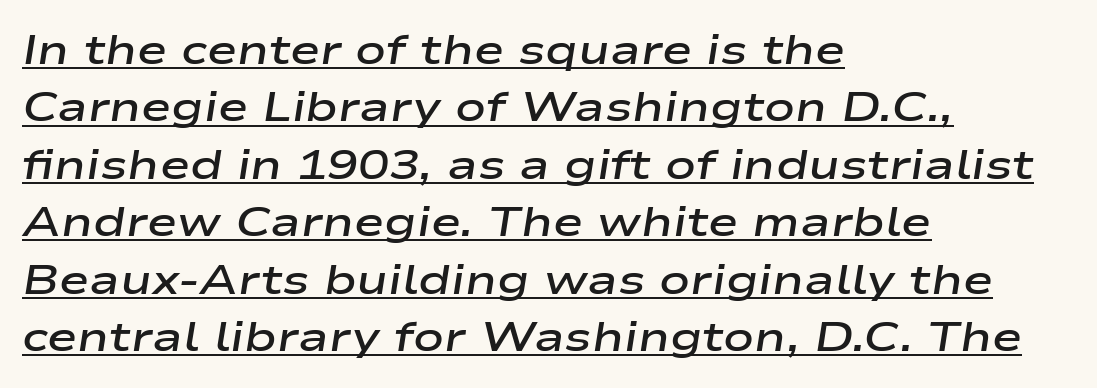
{"italic": "yes", "lean": "right", "slant_degrees": 9, "bold": "semi", "weight": "semibold", "width": "wide", "stroke_contrast": "low", "x_height": "medium", "monospaced": "no", "underline": "yes", "align": "left", "line_spacing": "normal", "line_spacing_ratio": 1.4, "letter_spacing": "normal", "letter_spacing_em": 0.0, "glyph_px": 41}
